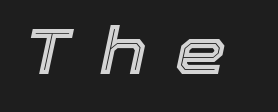
Think of a printed novel: that variable character pitch is what you see here. An italicized treatment has been applied to the whole sample. Letter spacing: wide. Only glyphs here, with clear space below each row.
